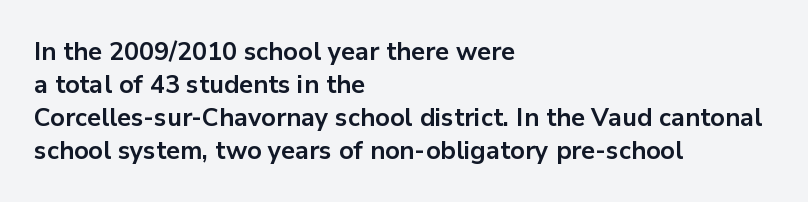
{"italic": "no", "bold": "yes", "underline": "no", "align": "left", "line_spacing": "normal", "line_spacing_ratio": 1.32, "letter_spacing": "normal", "letter_spacing_em": 0.0, "glyph_px": 25}
